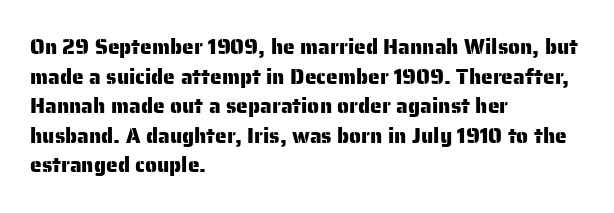
Q: Is the text italic (slanted)? A: No, it is upright.
Q: Is the text underlined? A: No.
Q: How is the paragraph aligned? A: Left-aligned.
Q: Is the spacing between letters normal or unusually wide? A: Normal.
Q: Is the spacing between lines tight, normal or loose? A: Normal.
